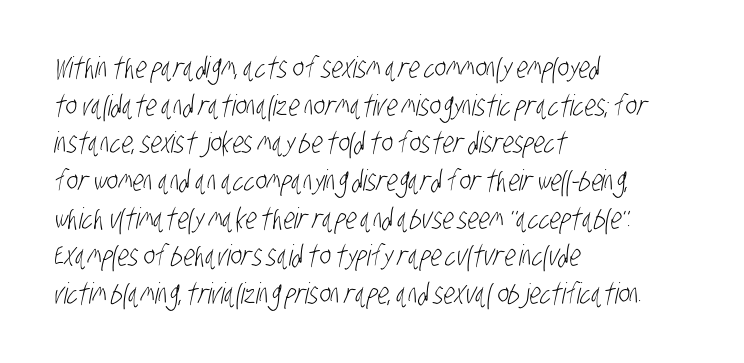
Proportional: the letters do not fall into vertical columns. A quiet, ordinary-to-light weight characterises the typeface. Reading down the column, the eye jumps a familiar distance to each next line. Typographically, this falls in the sans-serif category. Anything drawn beneath the words? Only blank space. Teacher's note: observe the even left margin — that is flush-left alignment.
